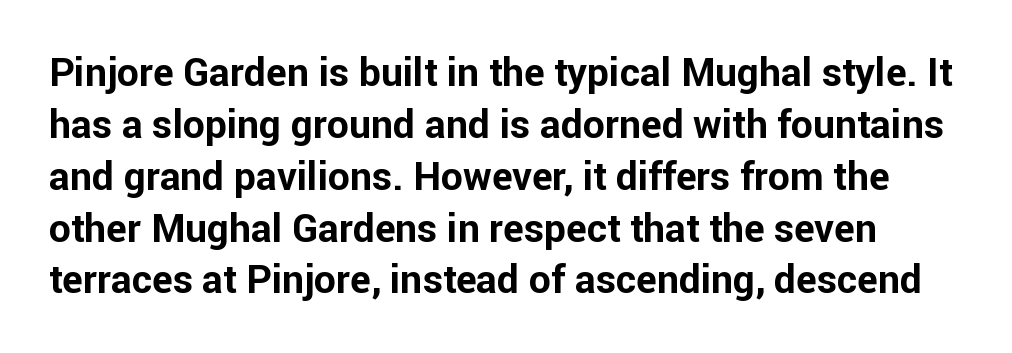
{"serif": "no", "italic": "no", "bold": "yes", "weight": "bold", "width": "normal", "stroke_contrast": "low", "x_height": "medium", "monospaced": "no", "underline": "no", "line_spacing": "normal", "line_spacing_ratio": 1.33, "letter_spacing": "normal", "letter_spacing_em": 0.0, "glyph_px": 39}
